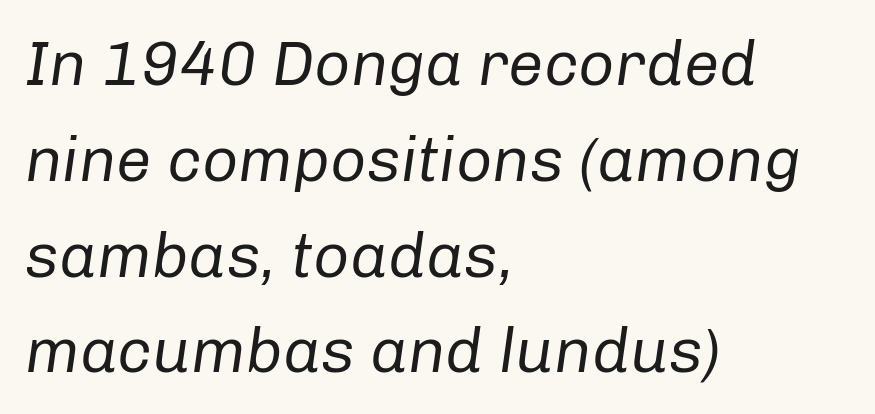
Q: Is the text bold? A: No.
Q: Is the text italic (slanted)? A: Yes, it leans right by about 8 degrees.
Q: Is the text underlined? A: No.
Q: How is the paragraph aligned? A: Left-aligned.
Q: Is the spacing between letters normal or unusually wide? A: Normal.
Q: Is the spacing between lines tight, normal or loose? A: Normal.
Q: Width (condensed, normal, or wide)? A: Normal.
Q: Stroke contrast? A: Low.
Q: x-height? A: Medium.
Q: Monospaced? A: No.
